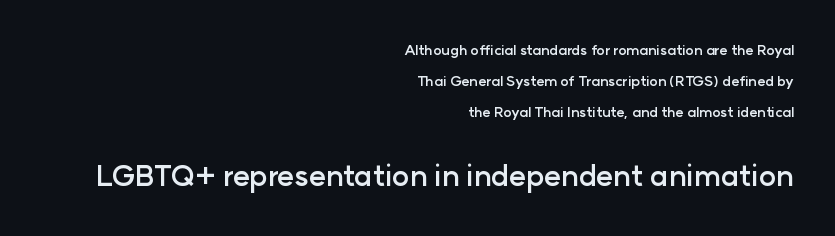
The image shows 29 px semibold sans-serif type, upright; set right-aligned, loose line spacing (2.22x), normal letter spacing, not underlined; the second (bottom) block is 2.07x larger; low stroke contrast and a medium x-height.
